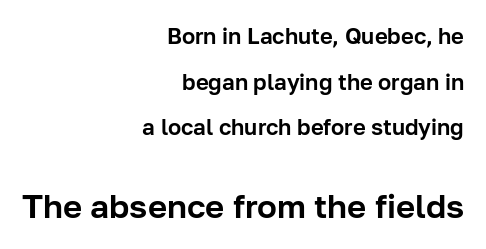
Q: Is the text italic (slanted)? A: No, it is upright.
Q: Is the typeface a serif or a sans-serif typeface? A: Sans-serif.
Q: Is the text underlined? A: No.
Q: How is the paragraph aligned? A: Right-aligned.
Q: Is the spacing between letters normal or unusually wide? A: Normal.
Q: Is the spacing between lines tight, normal or loose? A: Loose.
Q: Which block of text is set in a larger size, the first (top) or the second (bottom)? A: The second (bottom) one.
Q: Width (condensed, normal, or wide)? A: Normal.
Q: Stroke contrast? A: Low.
Q: x-height? A: Medium.
Q: Monospaced? A: No.
